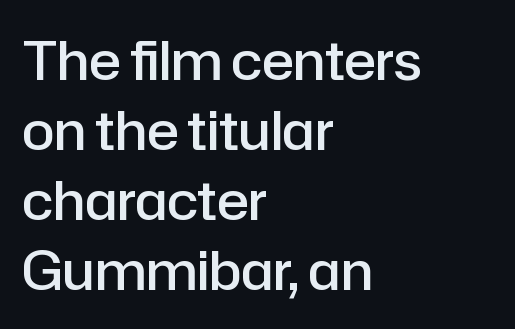
The image shows 53 px semibold sans-serif type, upright; set left-aligned, normal line spacing (1.32x), normal letter spacing, not underlined; low stroke contrast and a medium x-height.
